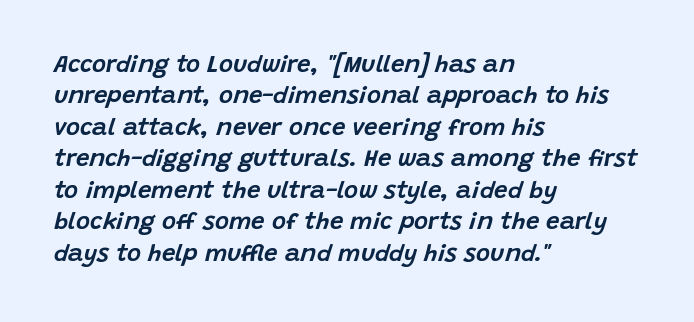
The image shows 24 px text type, italic (leaning right); set left-aligned, normal line spacing (1.31x), normal letter spacing, not underlined.
